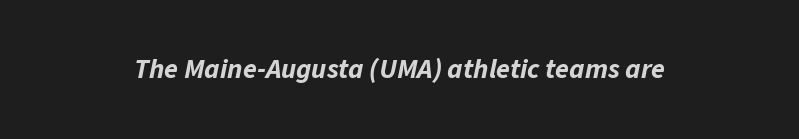
Q: Is the text bold? A: Yes.
Q: Is the text italic (slanted)? A: Yes, it leans right by about 11 degrees.
Q: Is the text underlined? A: No.
Q: Is the spacing between letters normal or unusually wide? A: Normal.
Q: Width (condensed, normal, or wide)? A: Normal.
Q: Stroke contrast? A: Low.
Q: x-height? A: Medium.
Q: Monospaced? A: No.
